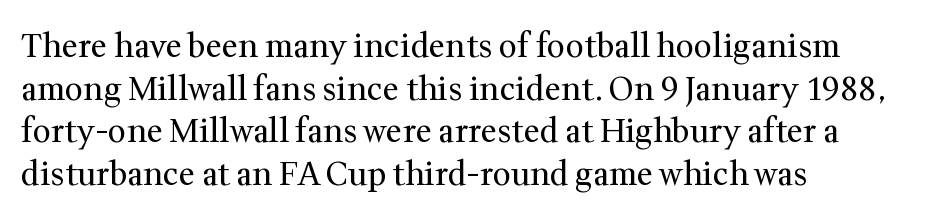
{"serif": "yes", "italic": "no", "bold": "no", "weight": "regular", "width": "normal", "stroke_contrast": "medium", "x_height": "medium", "monospaced": "no", "underline": "no", "align": "left", "line_spacing": "normal", "line_spacing_ratio": 1.33, "letter_spacing": "normal", "letter_spacing_em": 0.0, "glyph_px": 32}
